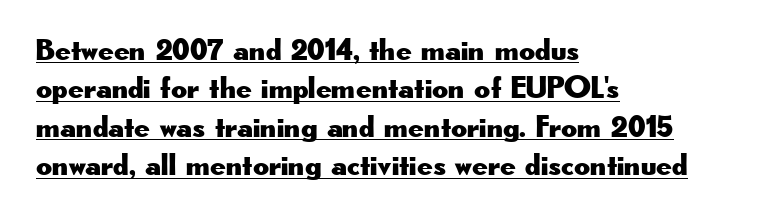
{"serif": "no", "italic": "no", "width": "wide", "stroke_contrast": "low", "x_height": "small", "monospaced": "no", "underline": "yes", "align": "left", "line_spacing_ratio": 1.24, "letter_spacing": "normal", "letter_spacing_em": 0.0, "glyph_px": 31}
